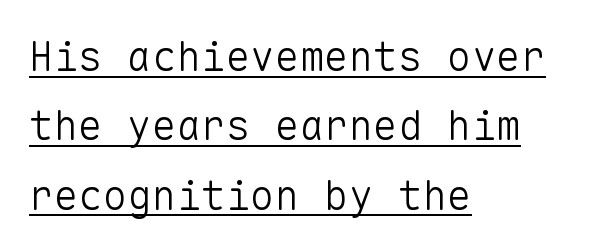
{"serif": "no", "italic": "no", "bold": "no", "weight": "light", "width": "normal", "stroke_contrast": "low", "x_height": "medium", "monospaced": "yes", "underline": "yes", "align": "left", "line_spacing": "normal", "line_spacing_ratio": 1.69, "letter_spacing": "normal", "letter_spacing_em": 0.0, "glyph_px": 41}
